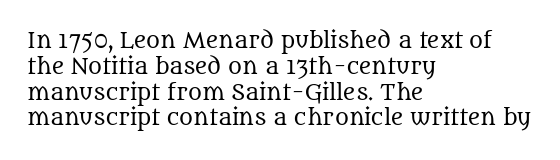
Visually the block forms a straight wall on the left and a jagged coastline on the right. This sample uses plain, unmodified letter spacing. The face looks like a standard text weight, possibly lighter. Check under the words: just untouched page. Does the lettering tilt? It doesn't — this is upright.
